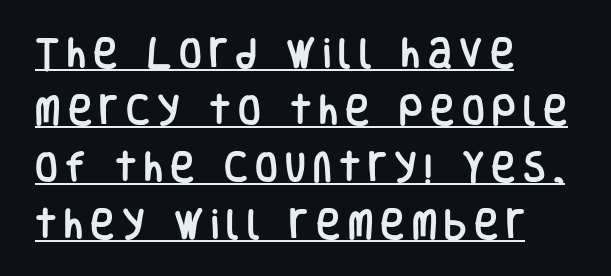
{"serif": "no", "italic": "no", "width": "condensed", "stroke_contrast": "low", "x_height": "large", "monospaced": "no", "underline": "yes", "align": "left", "line_spacing_ratio": 1.73, "letter_spacing": "wide", "letter_spacing_em": 0.22, "glyph_px": 33}
